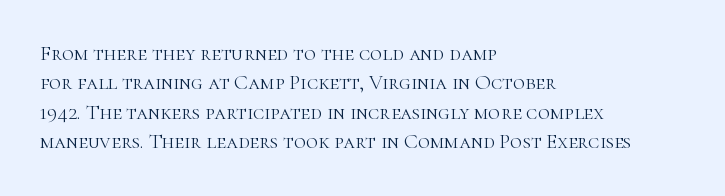
Q: Is the text bold? A: No.
Q: Is the text italic (slanted)? A: No, it is upright.
Q: Is the text underlined? A: No.
Q: How is the paragraph aligned? A: Left-aligned.
Q: Is the spacing between letters normal or unusually wide? A: Normal.
Q: Is the spacing between lines tight, normal or loose? A: Normal.
